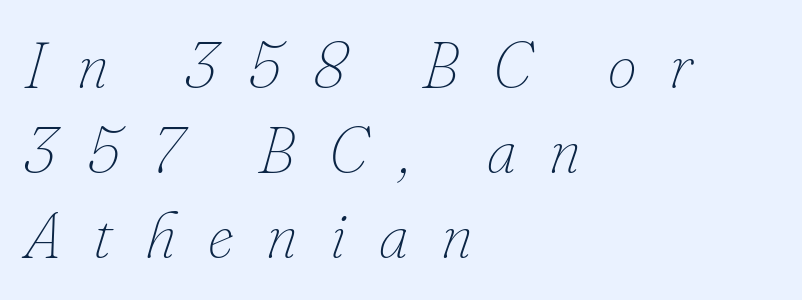
Q: Is the text bold? A: No.
Q: Is the text italic (slanted)? A: Yes, it leans right by about 16 degrees.
Q: Is the text underlined? A: No.
Q: How is the paragraph aligned? A: Left-aligned.
Q: Is the spacing between letters normal or unusually wide? A: Unusually wide.
Q: Is the spacing between lines tight, normal or loose? A: Normal.
Q: Width (condensed, normal, or wide)? A: Normal.
Q: Stroke contrast? A: Low.
Q: x-height? A: Small.
Q: Monospaced? A: No.
